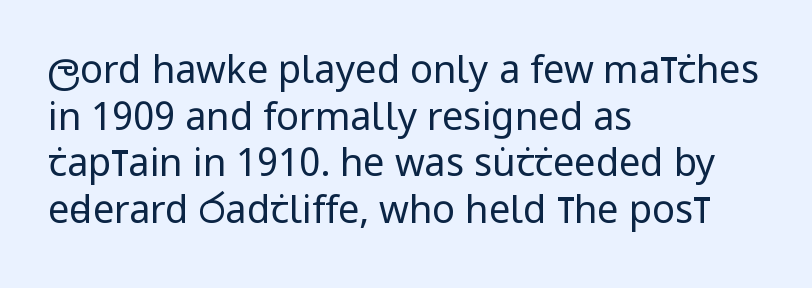
{"serif": "no", "italic": "no", "bold": "no", "weight": "regular", "width": "condensed", "stroke_contrast": "low", "x_height": "large", "monospaced": "no", "underline": "no", "align": "left", "line_spacing_ratio": 1.23, "letter_spacing": "normal", "letter_spacing_em": 0.0, "glyph_px": 38}
